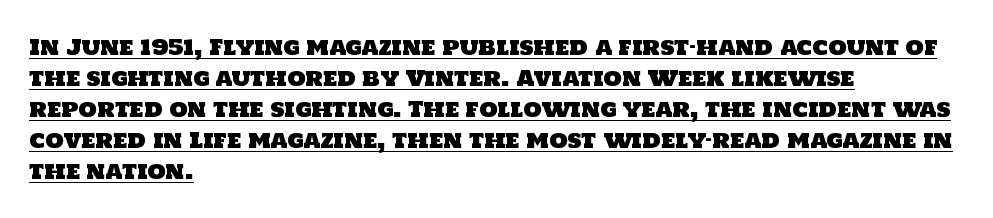
{"underline": "yes", "align": "left", "line_spacing": "normal", "line_spacing_ratio": 1.48, "letter_spacing": "normal", "letter_spacing_em": 0.0, "glyph_px": 21}
